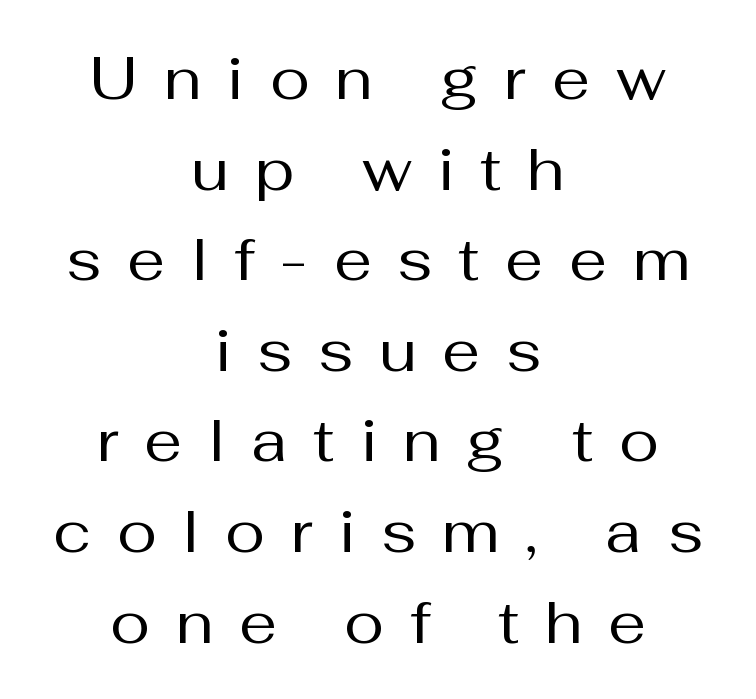
Inter-character spacing is expanded well beyond the font's built-in metrics. The space directly below the letters is spotless. The paragraph shown floats in the horizontal middle. The line-height multiplier appears to be the usual default. Varying glyph widths throughout — classic text-font behaviour. Font category for this specimen: sans-serif.
